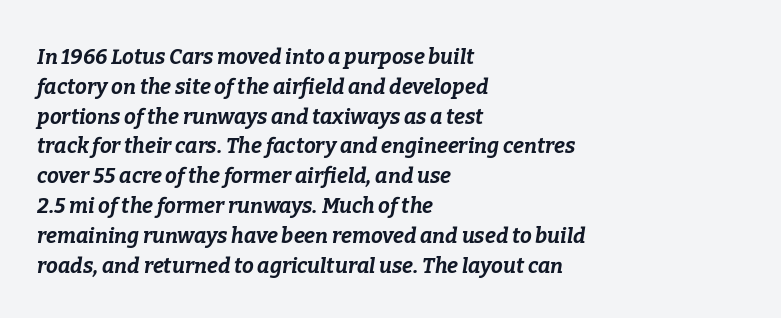
Q: Is the text bold? A: Yes.
Q: Is the text italic (slanted)? A: Yes, it leans right by about 9 degrees.
Q: Is the text underlined? A: No.
Q: How is the paragraph aligned? A: Left-aligned.
Q: Is the spacing between letters normal or unusually wide? A: Normal.
Q: Is the spacing between lines tight, normal or loose? A: Normal.
